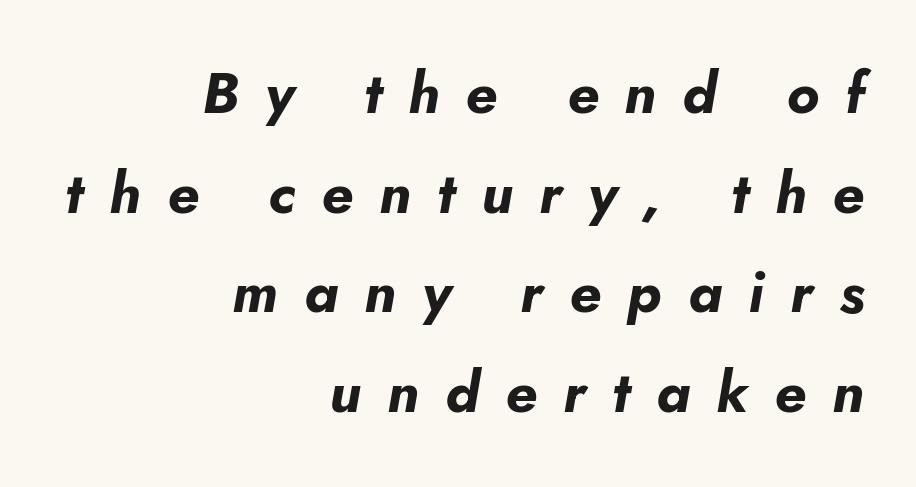
Looking at the ascenders, they clearly lean. Substantial extra tracking has been applied to these lines. Here the designer chose a conventional face with non-uniform glyph widths. The passage shown is not underscored anywhere. This is heavy type, rendered in bold.
